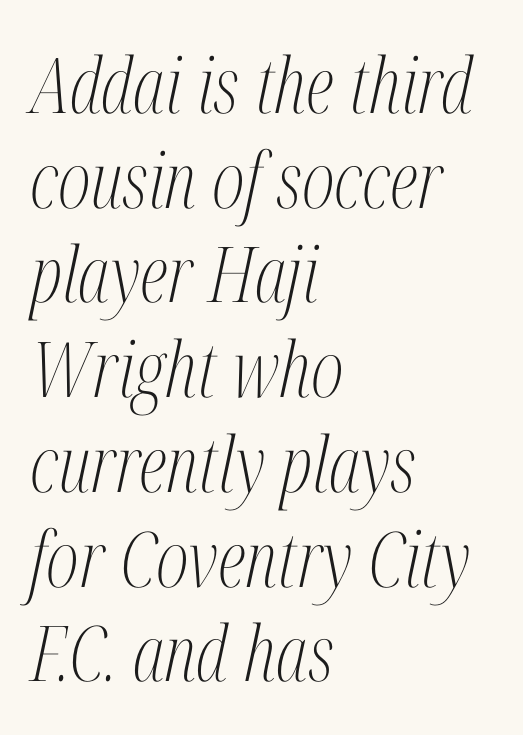
{"serif": "yes", "italic": "yes", "lean": "right", "slant_degrees": 12, "bold": "no", "weight": "light", "width": "condensed", "stroke_contrast": "medium", "x_height": "medium", "monospaced": "no", "underline": "no", "align": "left", "line_spacing_ratio": 1.23, "letter_spacing": "normal", "letter_spacing_em": 0.0, "glyph_px": 77}
